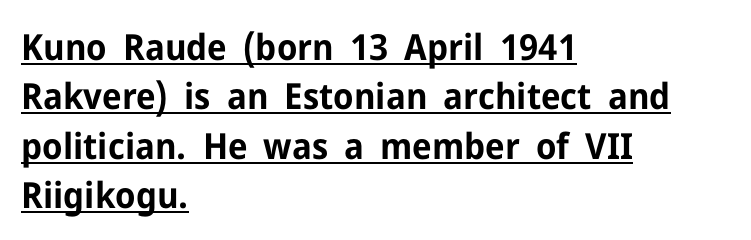
{"serif": "no", "italic": "no", "bold": "yes", "weight": "bold", "width": "normal", "stroke_contrast": "low", "x_height": "medium", "monospaced": "no", "underline": "yes", "align": "left", "line_spacing": "normal", "line_spacing_ratio": 1.37, "letter_spacing": "normal", "letter_spacing_em": 0.0, "glyph_px": 36}
